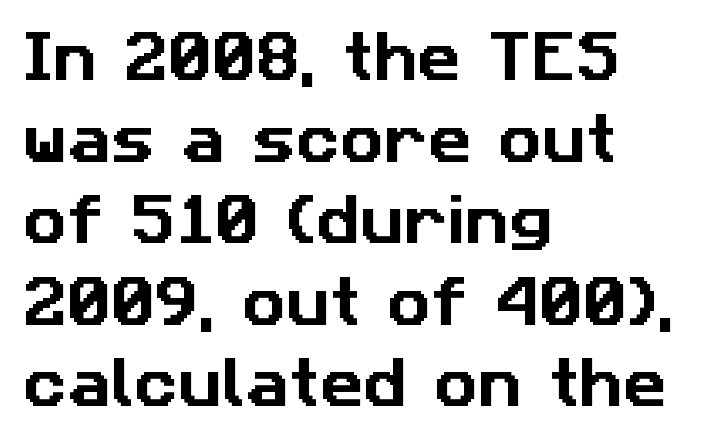
{"serif": "no", "width": "normal", "stroke_contrast": "low", "x_height": "medium", "monospaced": "no", "underline": "no", "align": "left", "line_spacing": "normal", "line_spacing_ratio": 1.51, "letter_spacing": "normal", "letter_spacing_em": 0.0, "glyph_px": 54}
